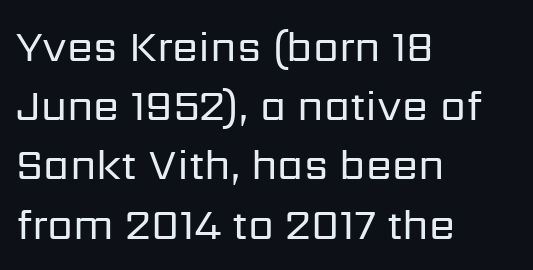
A classic flush-left, rag-right setting is used for this passage. A typesetter would mark this as roman, not italic. Here the glyphs are tracked normally, forming tight word shapes. No heavy texture on the line: the type isn't bold.
